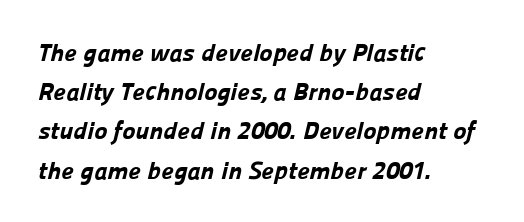
A dark, heavy texture on the line: the type is bold. There is no visible air inserted between adjacent glyphs. Glance below the letters and you will spot only blank space. Where is the straight margin? On the left. Baseline-to-baseline distance is the conventional proportion of letter height.
